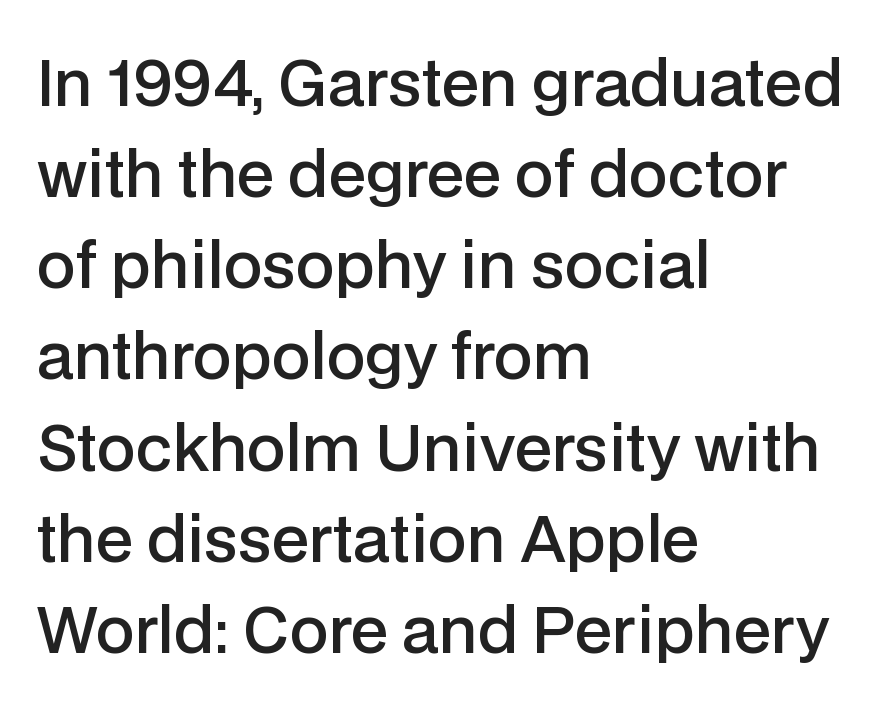
Quick note: interline space is typical. Italic: no, the glyphs are upright roman. There is no visible air inserted between adjacent glyphs. You could not count columns in this text — the font is proportionally spaced.
